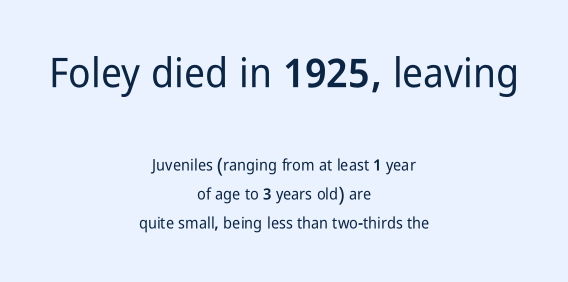
The letters sit at their default tracking, neither squeezed nor spread. The more generous point size was reserved for the upper chunk. Check under the words: just untouched page. Where is the straight margin? There isn't one; the lines are centered. Is this a sans? Yes — the strokes have no serifs.
